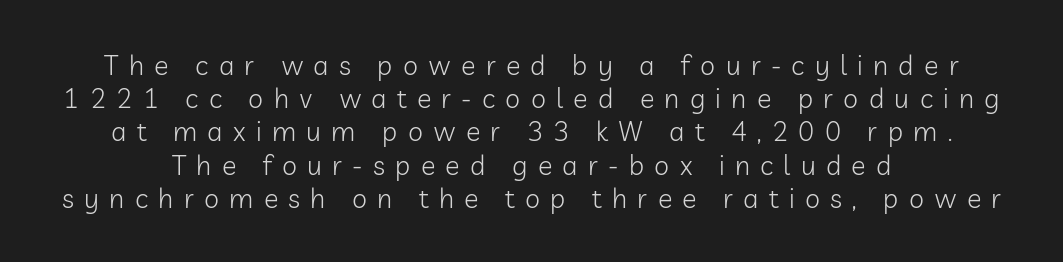
Caption: expanded tracking, letters set apart. The lines in this sample share a center point and differ in where they start and stop. Weight class: somewhere from thin through regular. The space directly below the letters is spotless.
